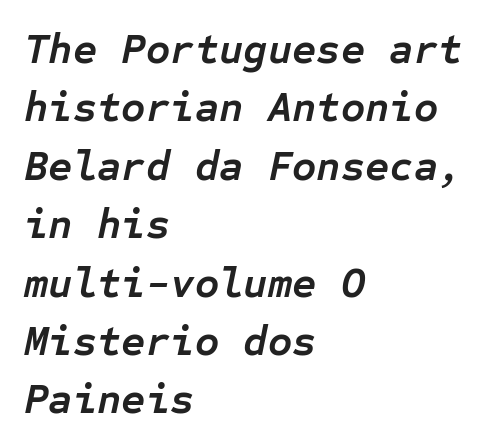
{"italic": "yes", "lean": "right", "slant_degrees": 12, "bold": "yes", "weight": "semibold", "width": "normal", "stroke_contrast": "low", "x_height": "medium", "monospaced": "yes", "underline": "no", "align": "left", "line_spacing": "normal", "line_spacing_ratio": 1.39, "letter_spacing": "normal", "letter_spacing_em": 0.0, "glyph_px": 42}
